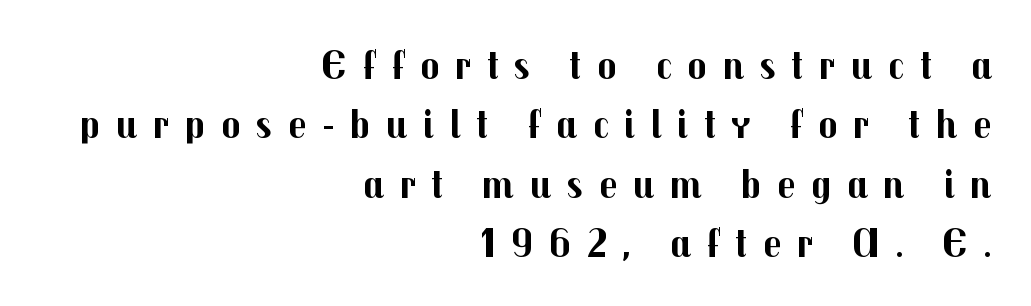
This sample keeps an unexceptional amount of space between lines. The strip under each line holds only bare page. In terms of letterspacing, this is a distinctly airy, spread setting. What kind of face is this? One without serifs — a sans.
